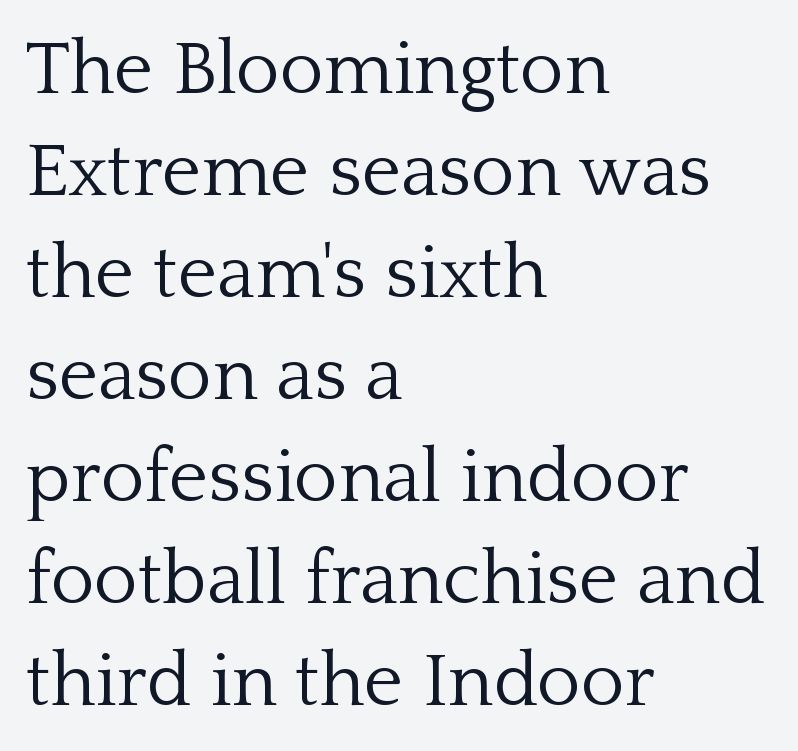
The image shows 75 px light serif type, upright; set left-aligned, normal line spacing (1.36x), normal letter spacing, not underlined; low stroke contrast and a medium x-height.
